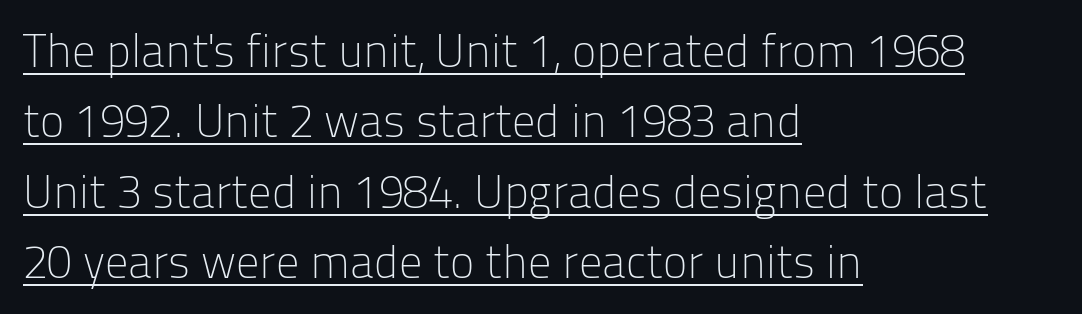
{"serif": "no", "italic": "no", "bold": "no", "weight": "light", "width": "normal", "stroke_contrast": "low", "x_height": "medium", "monospaced": "no", "underline": "yes", "align": "left", "line_spacing": "normal", "line_spacing_ratio": 1.53, "letter_spacing": "normal", "letter_spacing_em": 0.0, "glyph_px": 46}
